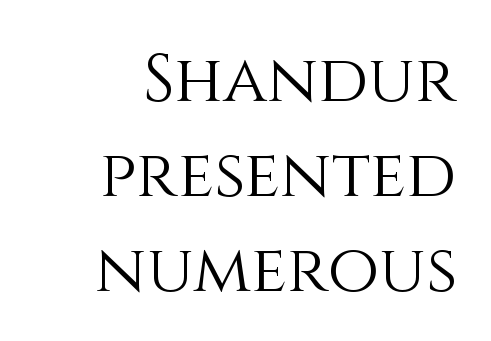
Heft: none added — not bold. Italic? Not at all — the glyphs are vertical. The face used here is proportionally spaced, like ordinary book or web type. These lines keep a tight, regular rhythm from letter to letter. Underlining? Definitely not there. Line endings align vertically; line beginnings do not.
